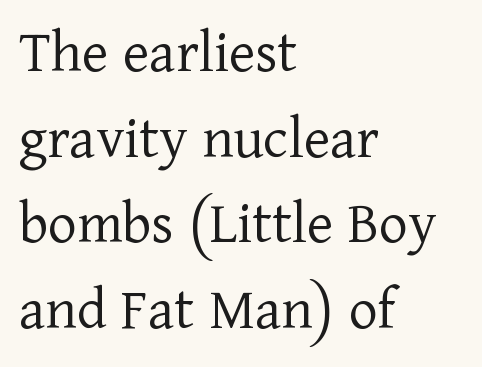
{"serif": "yes", "italic": "no", "bold": "no", "weight": "light", "width": "normal", "stroke_contrast": "low", "x_height": "medium", "monospaced": "no", "underline": "no", "align": "left", "line_spacing": "normal", "line_spacing_ratio": 1.38, "letter_spacing": "normal", "letter_spacing_em": 0.0, "glyph_px": 62}
